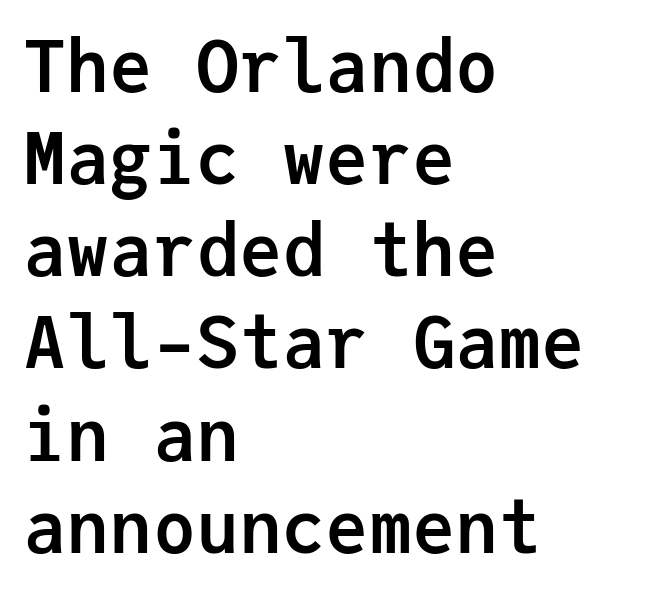
{"serif": "no", "italic": "no", "bold": "yes", "weight": "semibold", "width": "normal", "stroke_contrast": "low", "x_height": "medium", "monospaced": "yes", "underline": "no", "align": "left", "line_spacing": "normal", "line_spacing_ratio": 1.28, "letter_spacing": "normal", "letter_spacing_em": 0.0, "glyph_px": 72}
